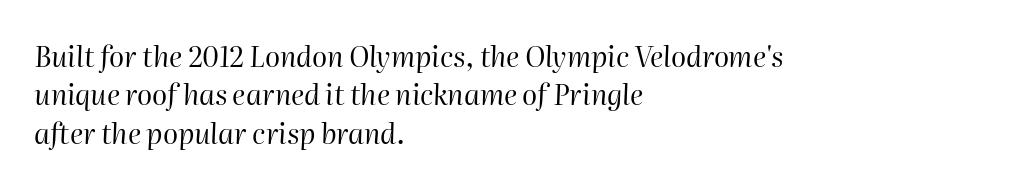
Q: Is the text bold? A: No.
Q: Is the text italic (slanted)? A: Yes, it leans right by about 2 degrees.
Q: Is the text underlined? A: No.
Q: How is the paragraph aligned? A: Left-aligned.
Q: Is the spacing between letters normal or unusually wide? A: Normal.
Q: Is the spacing between lines tight, normal or loose? A: Normal.
Q: Width (condensed, normal, or wide)? A: Normal.
Q: Stroke contrast? A: High.
Q: x-height? A: Medium.
Q: Monospaced? A: No.
